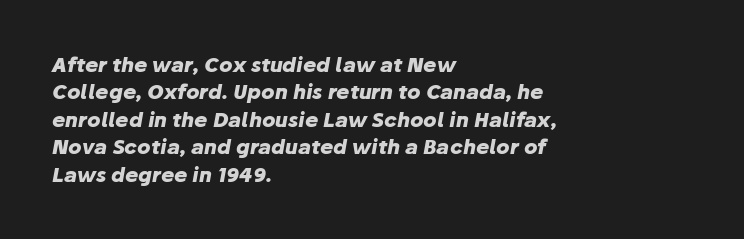
Q: Is the text bold? A: Yes.
Q: Is the text italic (slanted)? A: Yes, it leans right by about 10 degrees.
Q: Is the text underlined? A: No.
Q: How is the paragraph aligned? A: Left-aligned.
Q: Is the spacing between letters normal or unusually wide? A: Normal.
Q: Is the spacing between lines tight, normal or loose? A: Normal.
